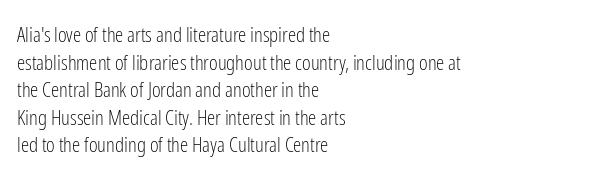
Teacher's note: observe the even left margin — that is flush-left alignment. The line texture is even and compact thanks to regular tracking. The lettering stays uniformly vertical, giving the passage a roman look. The baseline area is clear.
